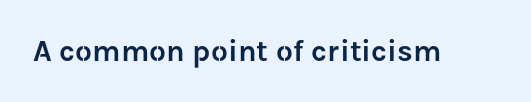
The image shows 30 px sans-serif type, upright; set normal letter spacing, not underlined; low stroke contrast and a medium x-height.
